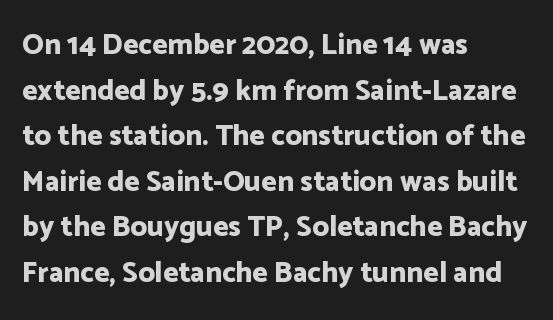
The image shows 29 px bold sans-serif type, upright; set left-aligned, normal line spacing (1.57x), normal letter spacing, not underlined; low stroke contrast and a medium x-height.
